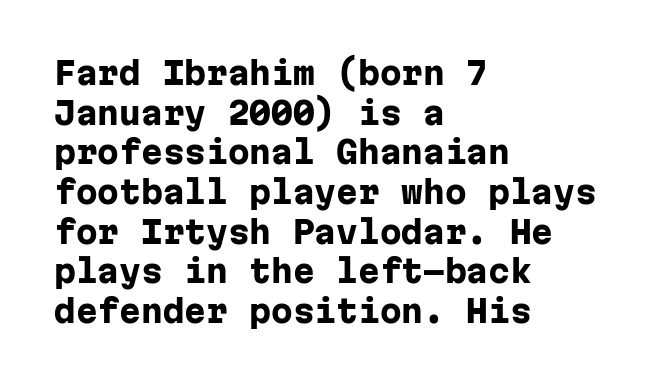
These lines are rendered in a fixed-pitch font. The string is rendered with underlining switched off. No feet cap the strokes, marking this as sans-serif type. Plenty of ink on the page — the face is bold.
